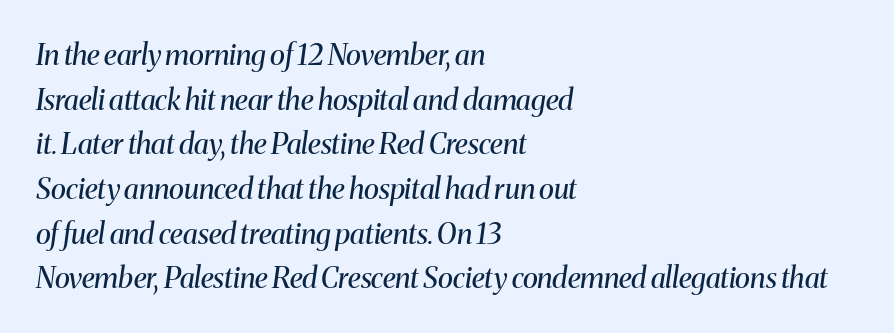
The image shows 29 px regular-weight serif type, italic (leaning right); set left-aligned, normal line spacing (1.54x), normal letter spacing, not underlined; medium stroke contrast and a medium x-height.
